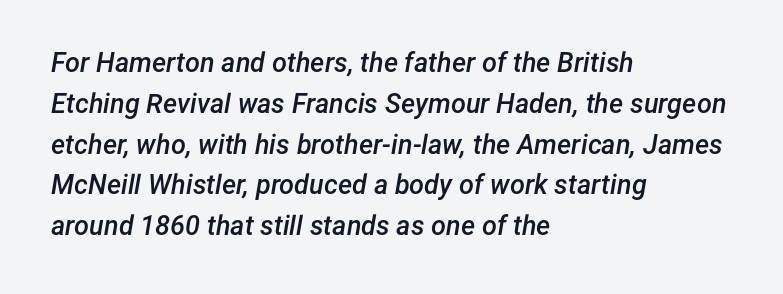
The block of text has a typical density, with ordinary space between rows. In terms of letterspacing, this is plain default setting. Check the space under the baseline: it is left empty. The glyphs look as if they've been sheared to an angle. Does the weight exceed regular? Yes, but only to semibold. The lines are quadded left.
